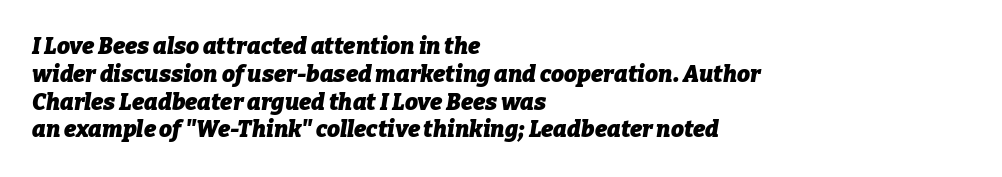
Q: Is the text bold? A: Yes.
Q: Is the text italic (slanted)? A: Yes, it leans right by about 9 degrees.
Q: Is the text underlined? A: No.
Q: How is the paragraph aligned? A: Left-aligned.
Q: Is the spacing between letters normal or unusually wide? A: Normal.
